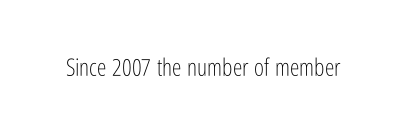
Only glyphs here, with clear space below each row. Notice how the stems are strictly vertical — no italics here. Between one letter and the next there's only the usual sliver of space. Is this a heavy cut? Hardly; it is regular or lighter.
